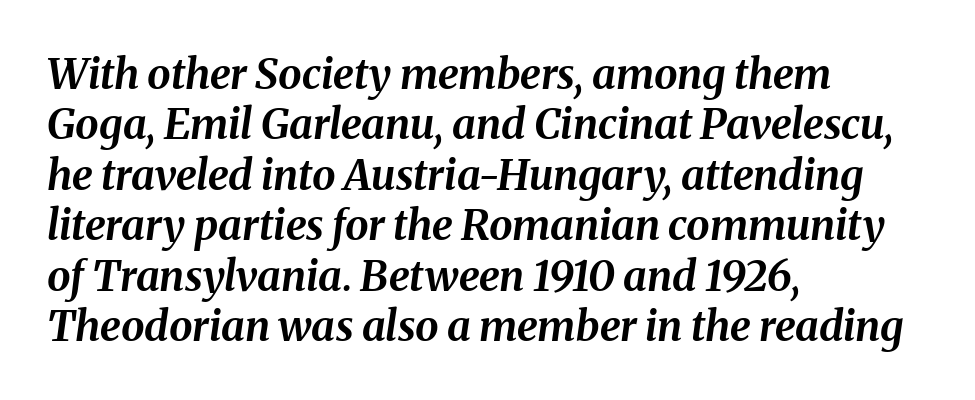
Q: Is the text bold? A: Yes.
Q: Is the text italic (slanted)? A: Yes, it leans right by about 8 degrees.
Q: Is the text underlined? A: No.
Q: How is the paragraph aligned? A: Left-aligned.
Q: Is the spacing between letters normal or unusually wide? A: Normal.
Q: Width (condensed, normal, or wide)? A: Normal.
Q: Stroke contrast? A: Medium.
Q: x-height? A: Medium.
Q: Monospaced? A: No.
